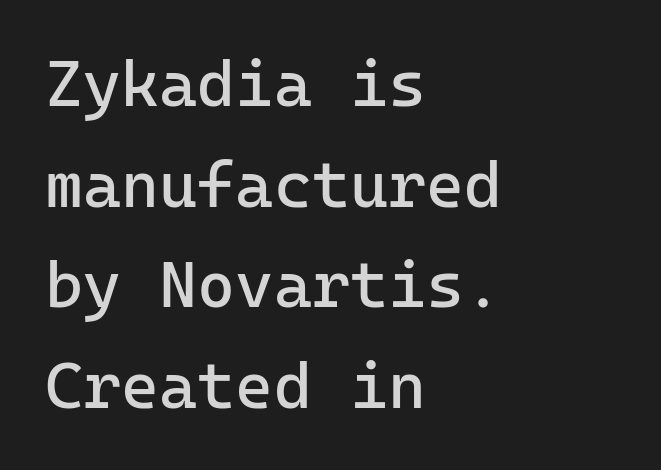
Q: Is the text bold? A: No.
Q: Is the text italic (slanted)? A: No, it is upright.
Q: Is the typeface a serif or a sans-serif typeface? A: Sans-serif.
Q: Is the text underlined? A: No.
Q: How is the paragraph aligned? A: Left-aligned.
Q: Is the spacing between letters normal or unusually wide? A: Normal.
Q: Is the spacing between lines tight, normal or loose? A: Normal.
Q: Width (condensed, normal, or wide)? A: Normal.
Q: Stroke contrast? A: Low.
Q: x-height? A: Medium.
Q: Monospaced? A: Yes.
